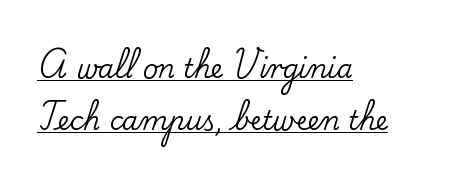
The image shows 26 px text type; set left-aligned, loose line spacing (2.0x), normal letter spacing, underlined.
